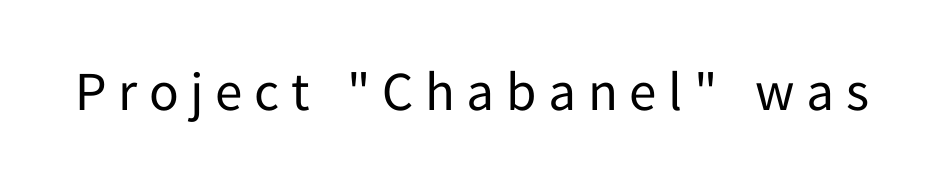
Q: Is the text bold? A: No.
Q: Is the text italic (slanted)? A: No, it is upright.
Q: Is the typeface a serif or a sans-serif typeface? A: Sans-serif.
Q: Is the text underlined? A: No.
Q: Is the spacing between letters normal or unusually wide? A: Unusually wide.
Q: Width (condensed, normal, or wide)? A: Normal.
Q: Stroke contrast? A: Low.
Q: x-height? A: Medium.
Q: Monospaced? A: No.
